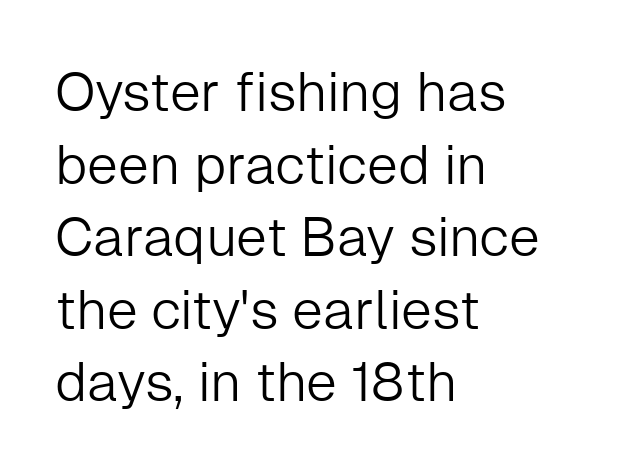
Q: Is the text bold? A: No.
Q: Is the text italic (slanted)? A: No, it is upright.
Q: Is the typeface a serif or a sans-serif typeface? A: Sans-serif.
Q: Is the text underlined? A: No.
Q: How is the paragraph aligned? A: Left-aligned.
Q: Is the spacing between letters normal or unusually wide? A: Normal.
Q: Is the spacing between lines tight, normal or loose? A: Normal.
Q: Width (condensed, normal, or wide)? A: Normal.
Q: Stroke contrast? A: Low.
Q: x-height? A: Medium.
Q: Monospaced? A: No.
